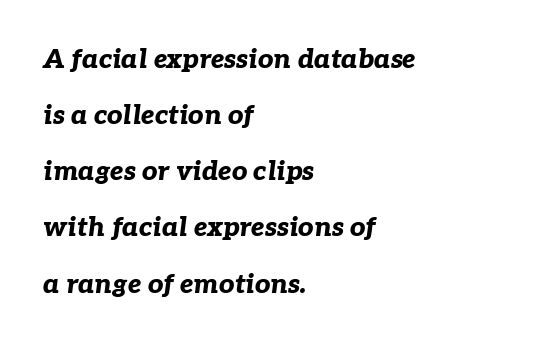
Q: Is the text bold? A: Yes.
Q: Is the text italic (slanted)? A: Yes, it leans right by about 7 degrees.
Q: Is the text underlined? A: No.
Q: How is the paragraph aligned? A: Left-aligned.
Q: Is the spacing between letters normal or unusually wide? A: Normal.
Q: Is the spacing between lines tight, normal or loose? A: Loose.
